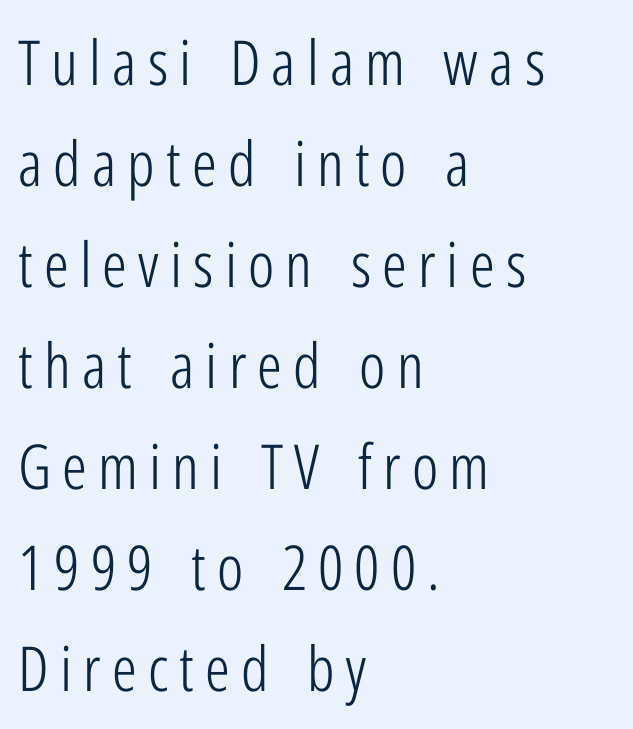
To sum up the face: it is a sans, with no serifs. Horizontal bands of white between lines are of average thickness. Quick note: underline off. The cut favours lightness, reaching ordinary text weight at its darkest.
